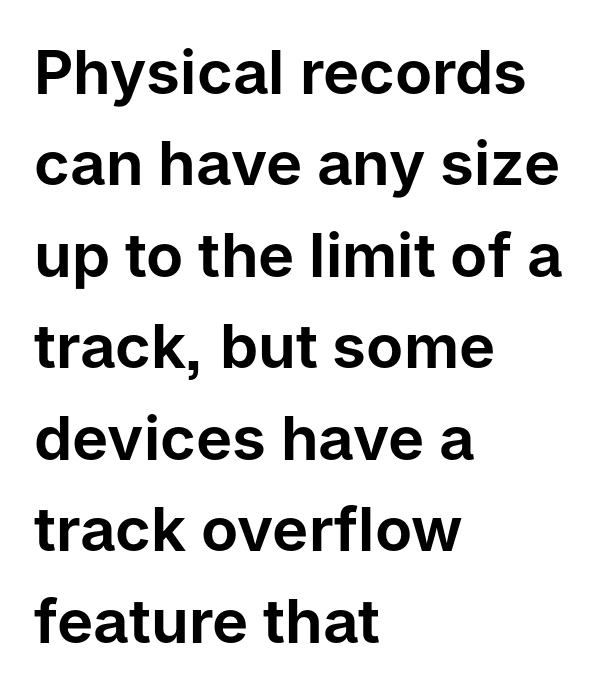
This rendering employs a face without finishing strokes, i.e., a sans-serif. Does extra space separate the letters? No, they use regular spacing. Plain, unruled lines of type. This is roman type, the default non-slanted kind. A typesetter would call this proportional, since set widths differ per character.
